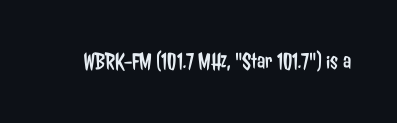
Q: Is the text bold? A: No.
Q: Is the text italic (slanted)? A: No, it is upright.
Q: Is the text underlined? A: No.
Q: Is the spacing between letters normal or unusually wide? A: Normal.
